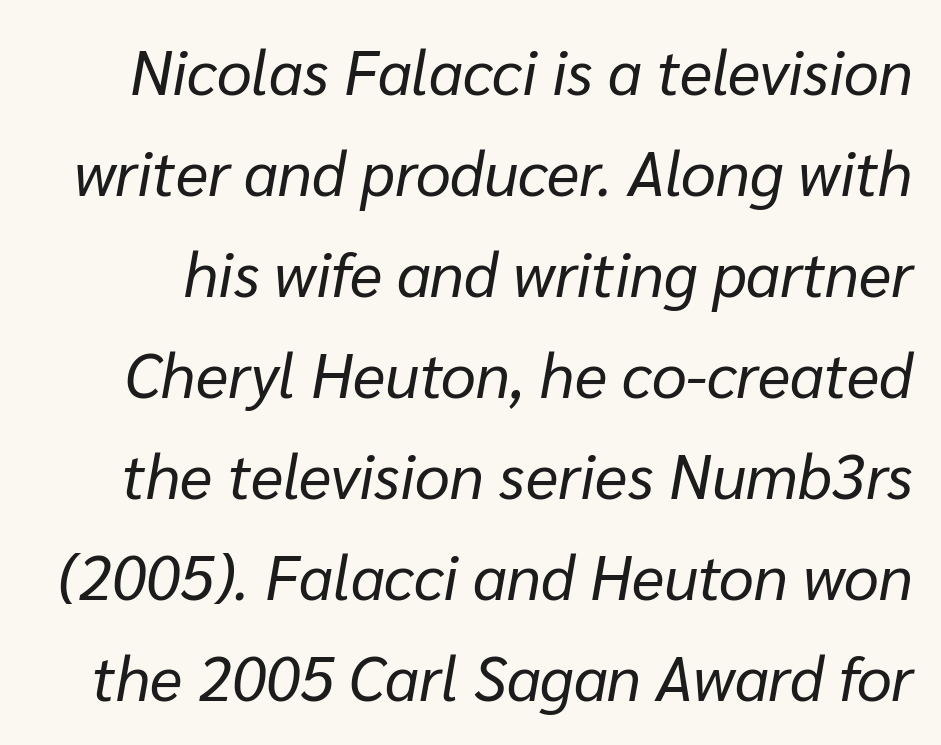
Weight: regular or lighter. Varying glyph widths throughout — classic text-font behaviour. No word sits above an underline. These lines were composed using italics. This sample uses plain, unmodified letter spacing.
